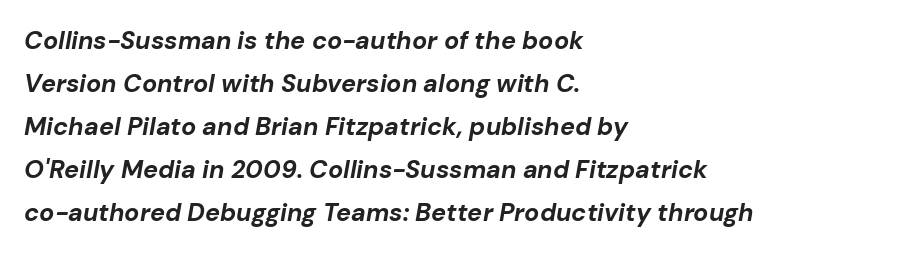
The image shows 25 px bold type, italic (leaning right); set left-aligned, line spacing 1.72x, normal letter spacing, not underlined.
